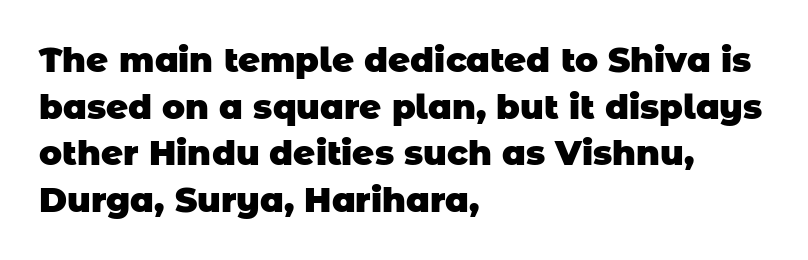
These lines are rendered in a variable-pitch font. The designer went with a sans here, leaving each stem footless. Reading down the block, your eye returns to a fixed left position each line. The block of text has a typical density, with ordinary space between rows.
